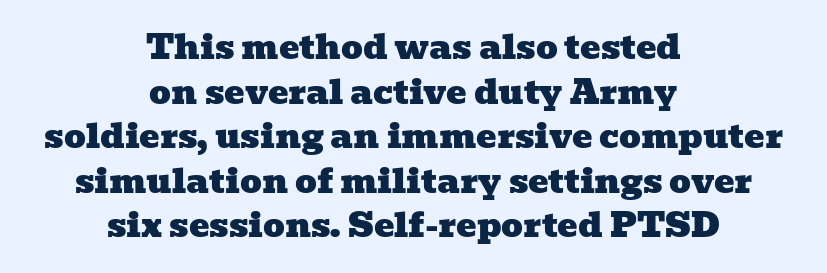
Every row of glyphs is offset so its center matches the block's center. Does the type have serifs? Yes, each stem ends in a small foot. Leading: standard. Characters follow at the spacing the type designer built in. Unmarked baselines from the first word to the last. These lines are rendered in a variable-pitch font.
